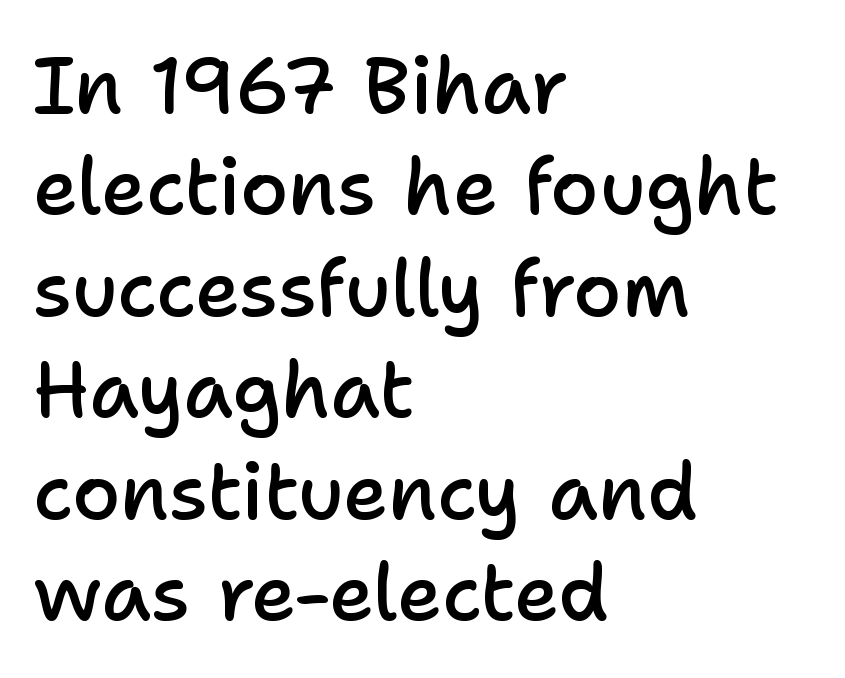
Q: Is the text bold? A: Semi-bold.
Q: Is the text italic (slanted)? A: No, it is upright.
Q: Is the typeface a serif or a sans-serif typeface? A: Sans-serif.
Q: Is the text underlined? A: No.
Q: How is the paragraph aligned? A: Left-aligned.
Q: Is the spacing between letters normal or unusually wide? A: Normal.
Q: Is the spacing between lines tight, normal or loose? A: Normal.
Q: Width (condensed, normal, or wide)? A: Normal.
Q: Stroke contrast? A: Low.
Q: x-height? A: Medium.
Q: Monospaced? A: No.
